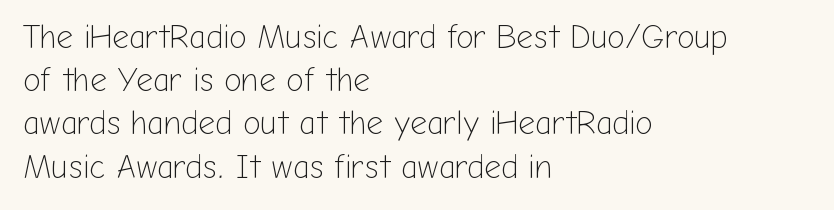
{"serif": "no", "italic": "no", "bold": "no", "weight": "light", "width": "normal", "stroke_contrast": "low", "x_height": "medium", "monospaced": "no", "underline": "no", "align": "left", "line_spacing": "normal", "line_spacing_ratio": 1.31, "letter_spacing": "normal", "letter_spacing_em": 0.0, "glyph_px": 33}
